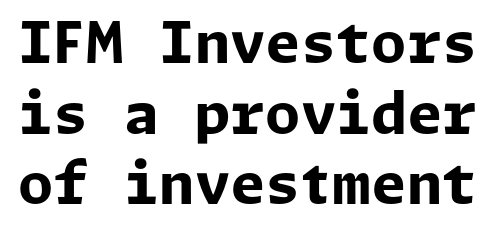
The image shows 57 px bold sans-serif type, upright; set line spacing 1.24x, normal letter spacing, not underlined; low stroke contrast and a medium x-height.
